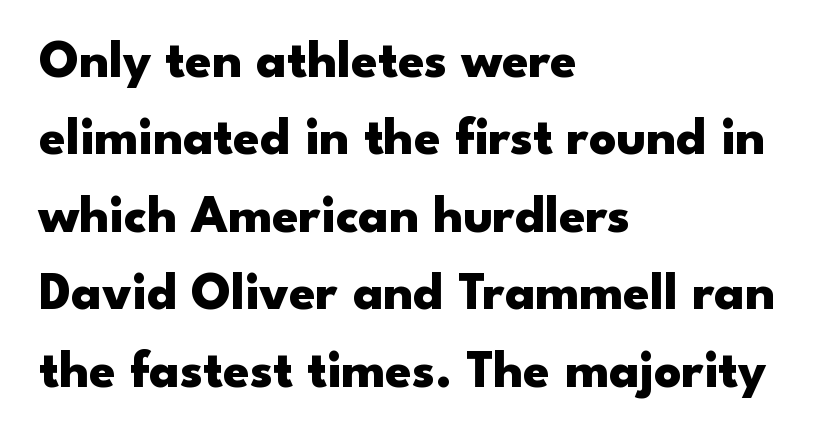
{"serif": "no", "italic": "no", "bold": "yes", "weight": "heavy", "width": "wide", "stroke_contrast": "low", "x_height": "small", "monospaced": "no", "underline": "no", "align": "left", "line_spacing": "normal", "line_spacing_ratio": 1.46, "letter_spacing": "normal", "letter_spacing_em": 0.0, "glyph_px": 53}
